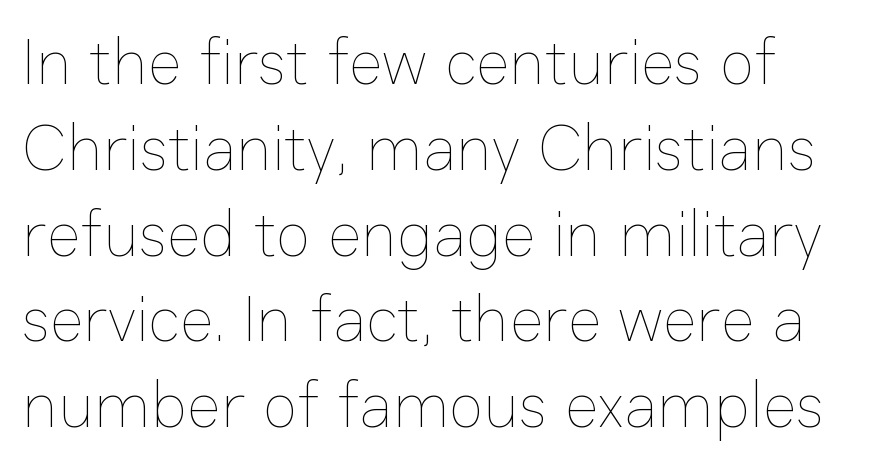
{"italic": "no", "bold": "no", "weight": "thin", "width": "normal", "stroke_contrast": "low", "x_height": "medium", "monospaced": "no", "underline": "no", "align": "left", "line_spacing": "normal", "line_spacing_ratio": 1.32, "letter_spacing": "normal", "letter_spacing_em": 0.0, "glyph_px": 65}
